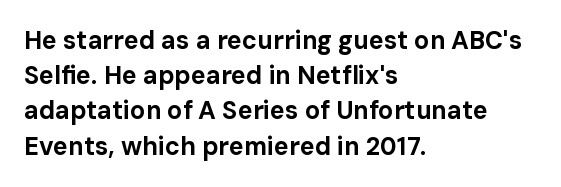
The image shows 25 px bold type, upright; set left-aligned, normal line spacing (1.41x), normal letter spacing, not underlined.
